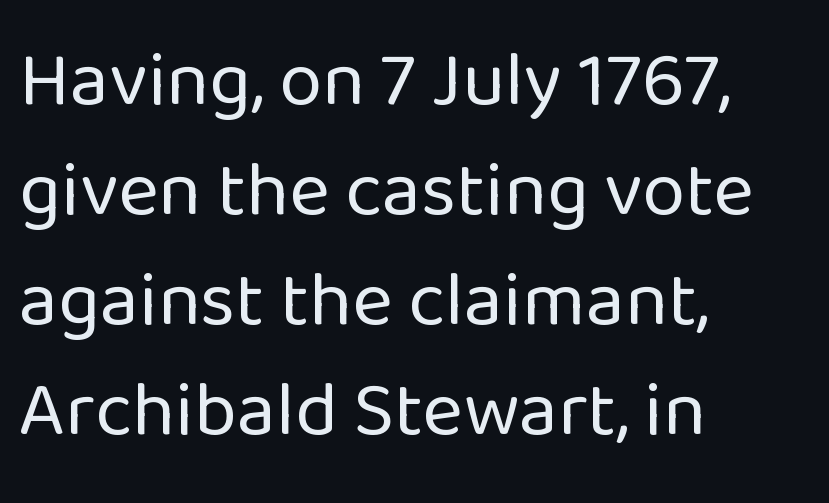
Q: Is the text bold? A: No.
Q: Is the text italic (slanted)? A: No, it is upright.
Q: Is the typeface a serif or a sans-serif typeface? A: Sans-serif.
Q: Is the text underlined? A: No.
Q: How is the paragraph aligned? A: Left-aligned.
Q: Is the spacing between letters normal or unusually wide? A: Normal.
Q: Is the spacing between lines tight, normal or loose? A: Normal.
Q: Width (condensed, normal, or wide)? A: Normal.
Q: Stroke contrast? A: Low.
Q: x-height? A: Medium.
Q: Monospaced? A: No.
